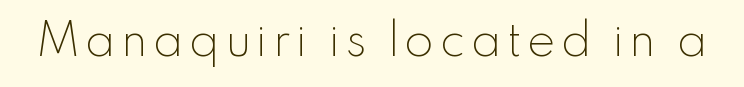
Characters remain perfectly vertical along every line. Each letter keeps its own natural width here, so spacing adapts to shape. The face looks like a standard text weight, possibly lighter. The typeface chosen for these lines omits serifs. Letters rest on an invisible, unmarked baseline.
